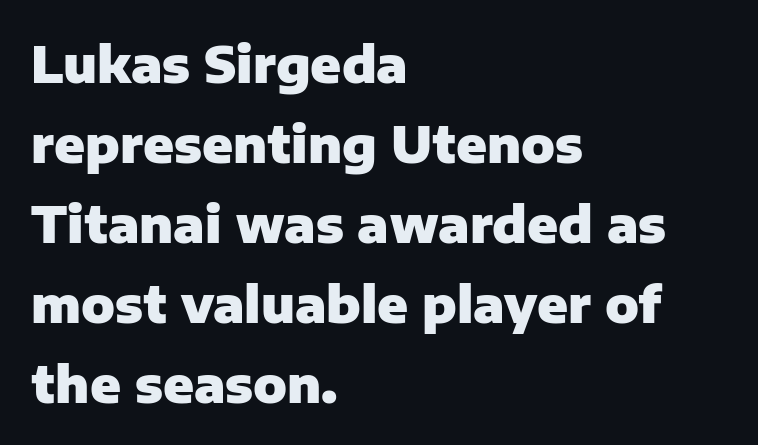
Q: Is the text bold? A: Yes.
Q: Is the text italic (slanted)? A: No, it is upright.
Q: Is the typeface a serif or a sans-serif typeface? A: Sans-serif.
Q: Is the text underlined? A: No.
Q: How is the paragraph aligned? A: Left-aligned.
Q: Is the spacing between letters normal or unusually wide? A: Normal.
Q: Is the spacing between lines tight, normal or loose? A: Normal.
Q: Width (condensed, normal, or wide)? A: Normal.
Q: Stroke contrast? A: Low.
Q: x-height? A: Medium.
Q: Monospaced? A: No.
